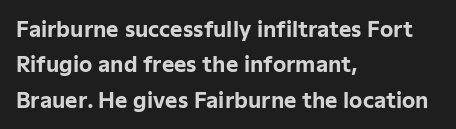
The image shows 21 px bold type, upright; set left-aligned, normal line spacing (1.69x), normal letter spacing, not underlined.
